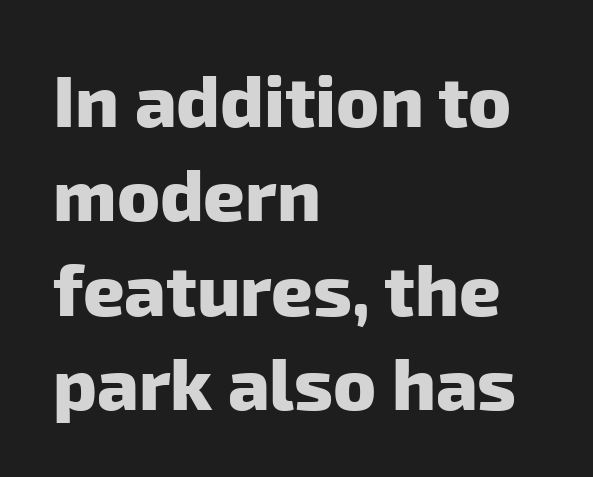
This sample keeps an unexceptional amount of space between lines. Type without underlining. The passage shown is typed in a proportional face where columns would drift. The glyphs have the mass of a bold cut. The letters carry no serifs — their stems end cleanly without finishing strokes. Line beginnings align vertically; line endings do not.
